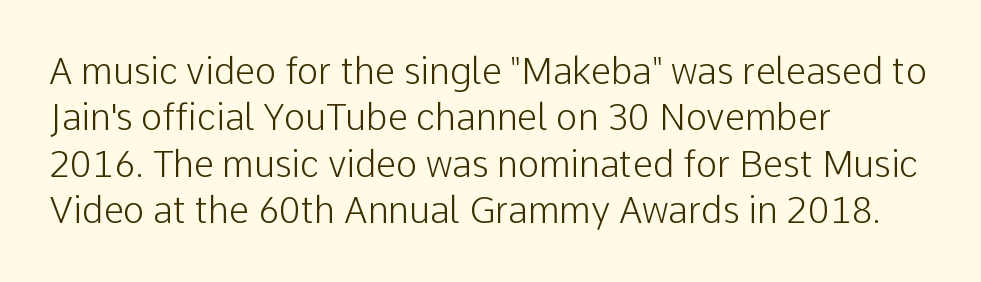
The image shows 36 px light sans-serif type, upright; set left-aligned, normal line spacing (1.29x), normal letter spacing, not underlined; low stroke contrast and a medium x-height.
